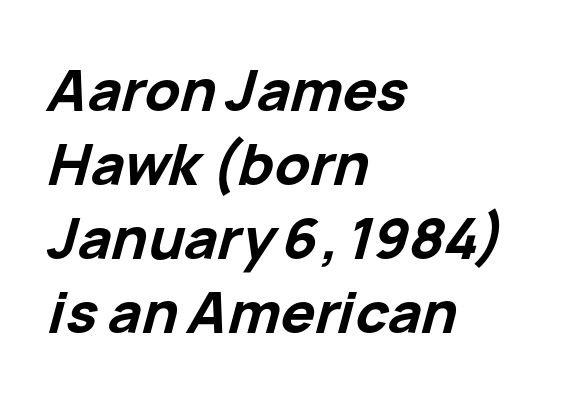
{"italic": "yes", "lean": "right", "slant_degrees": 15, "bold": "yes", "weight": "bold", "width": "normal", "stroke_contrast": "low", "x_height": "medium", "monospaced": "no", "underline": "no", "align": "left", "line_spacing": "normal", "line_spacing_ratio": 1.3, "letter_spacing": "normal", "letter_spacing_em": 0.0, "glyph_px": 57}
